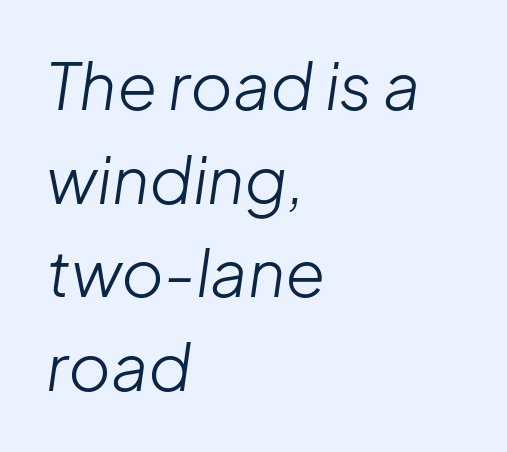
{"italic": "yes", "lean": "right", "slant_degrees": 8, "bold": "no", "weight": "light", "width": "normal", "stroke_contrast": "low", "x_height": "medium", "monospaced": "no", "underline": "no", "align": "left", "line_spacing": "normal", "line_spacing_ratio": 1.44, "letter_spacing": "normal", "letter_spacing_em": 0.0, "glyph_px": 65}
